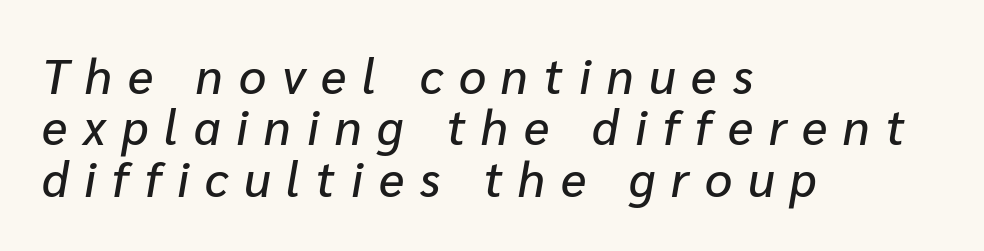
Students, note that the glyphs here are deliberately spaced far apart. Horizontally, the lines are justified to the leading edge only. Cramped leading. This rendering features lettering with no underline.
